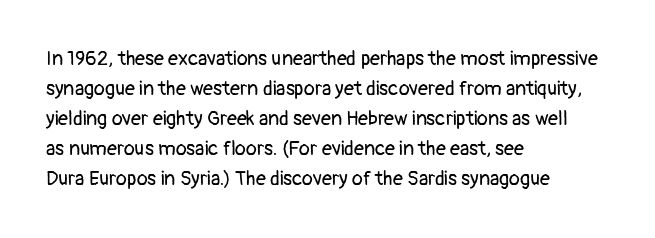
The image shows 20 px text type, upright; set left-aligned, normal line spacing (1.5x), normal letter spacing, not underlined.
